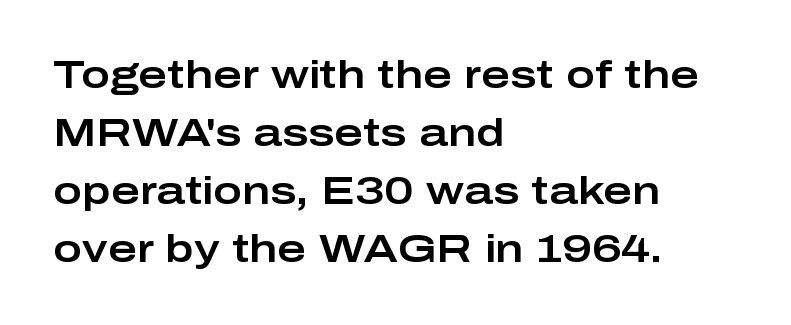
Normally led — the rows are evenly, conventionally spaced. Check under the words: just untouched page. Each letter keeps its own natural width here, so spacing adapts to shape. The passage shown is typeset with a sans-serif family.
